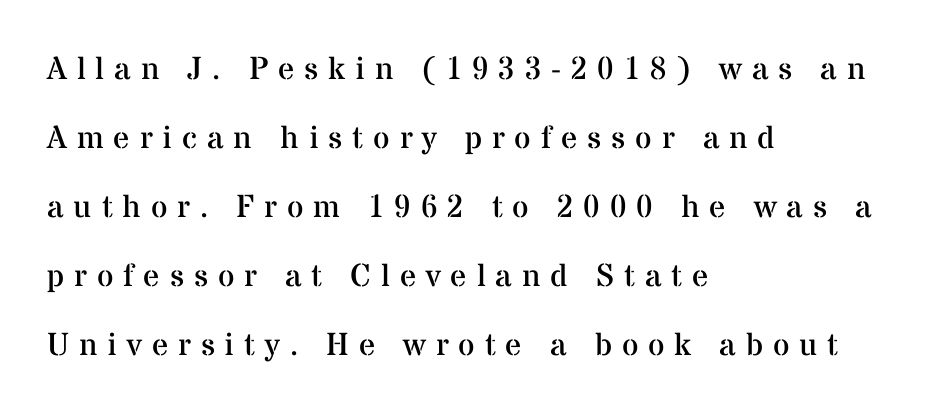
Q: Is the text bold? A: No.
Q: Is the text italic (slanted)? A: No, it is upright.
Q: Is the typeface a serif or a sans-serif typeface? A: Serif.
Q: Is the text underlined? A: No.
Q: How is the paragraph aligned? A: Left-aligned.
Q: Is the spacing between letters normal or unusually wide? A: Unusually wide.
Q: Is the spacing between lines tight, normal or loose? A: Loose.
Q: Width (condensed, normal, or wide)? A: Normal.
Q: Stroke contrast? A: Medium.
Q: x-height? A: Medium.
Q: Monospaced? A: No.
